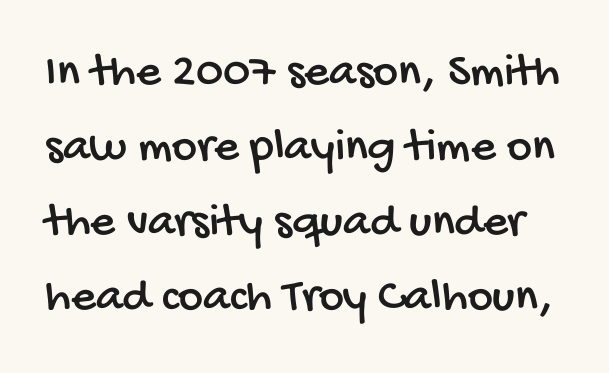
The image shows 48 px condensed sans-serif type; set normal line spacing (1.56x), normal letter spacing, not underlined; low stroke contrast and a large x-height.
